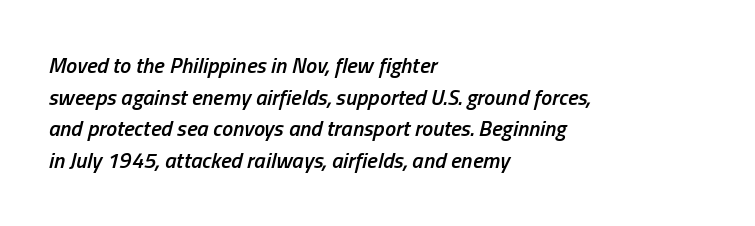
Caption: semibold face, moderately heavy strokes. Leading matches the norm, producing a regular column. Words appear dense and cohesive because spacing is normal. Where is the straight margin? On the left. These lines were composed using italics. Anything drawn beneath the words? Only blank space.
